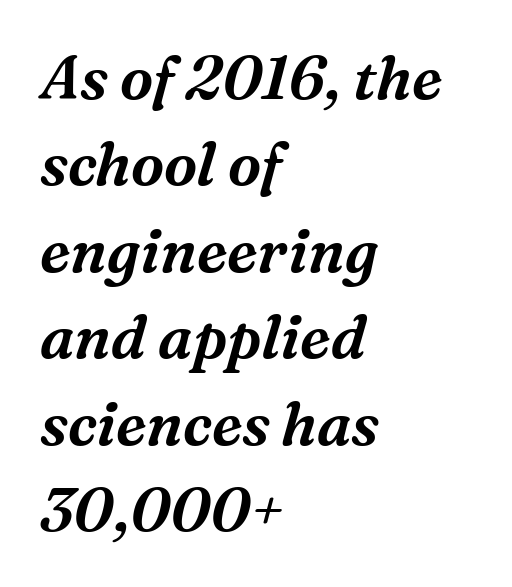
Clear beneath every line of the passage. The line texture is even and compact thanks to regular tracking. The whole block is typeset with a tilt. The designer left line spacing at the default. Note the varied advance widths — an 'i' is clearly narrower than an 'm'. The typesetter chose a ragged-right arrangement here.
